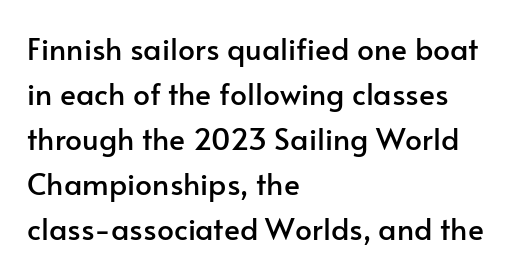
{"serif": "no", "italic": "no", "width": "normal", "stroke_contrast": "low", "x_height": "small", "monospaced": "no", "underline": "no", "align": "left", "line_spacing": "normal", "line_spacing_ratio": 1.5, "letter_spacing": "normal", "letter_spacing_em": 0.0, "glyph_px": 30}
